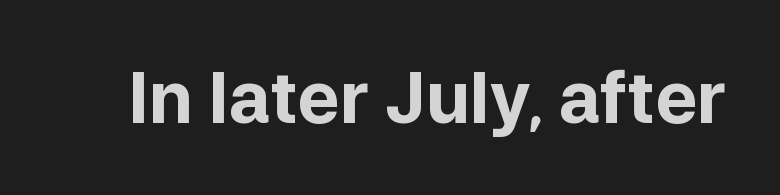
Q: Is the text bold? A: Yes.
Q: Is the text italic (slanted)? A: No, it is upright.
Q: Is the typeface a serif or a sans-serif typeface? A: Sans-serif.
Q: Is the text underlined? A: No.
Q: Is the spacing between letters normal or unusually wide? A: Normal.
Q: Width (condensed, normal, or wide)? A: Normal.
Q: Stroke contrast? A: Low.
Q: x-height? A: Medium.
Q: Monospaced? A: No.
